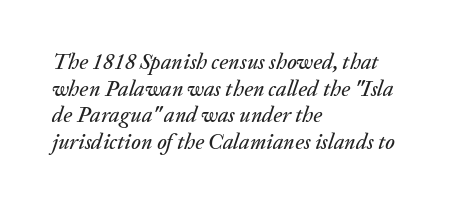
Q: Is the text italic (slanted)? A: Yes, it leans right by about 20 degrees.
Q: Is the text underlined? A: No.
Q: How is the paragraph aligned? A: Left-aligned.
Q: Is the spacing between letters normal or unusually wide? A: Normal.
